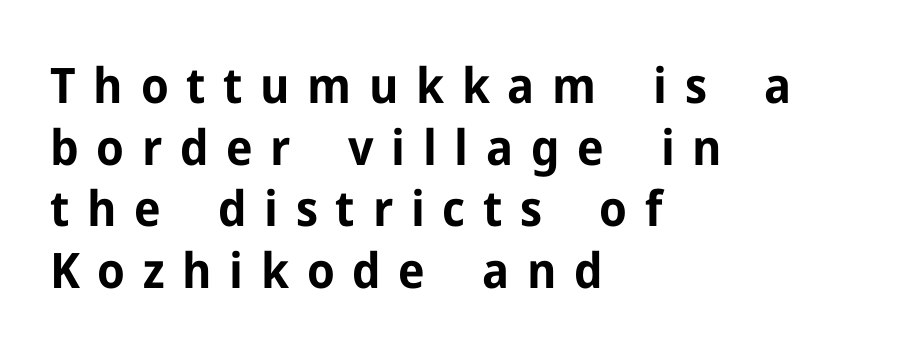
Q: Is the text bold? A: Yes.
Q: Is the text italic (slanted)? A: No, it is upright.
Q: Is the typeface a serif or a sans-serif typeface? A: Sans-serif.
Q: Is the text underlined? A: No.
Q: How is the paragraph aligned? A: Left-aligned.
Q: Is the spacing between letters normal or unusually wide? A: Unusually wide.
Q: Is the spacing between lines tight, normal or loose? A: Normal.
Q: Width (condensed, normal, or wide)? A: Normal.
Q: Stroke contrast? A: Low.
Q: x-height? A: Medium.
Q: Monospaced? A: No.
